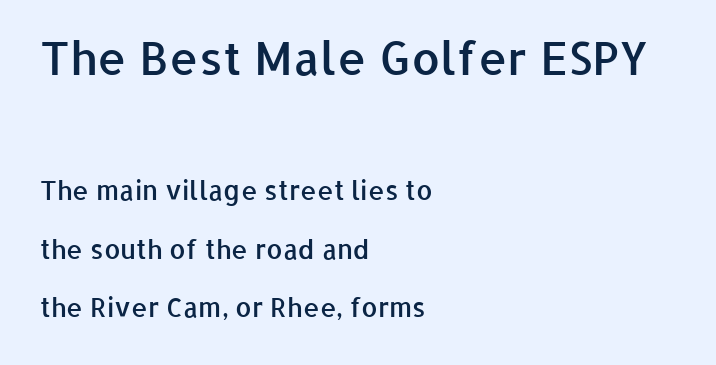
Glance below the letters and you will spot only blank space. The composition opens big and finishes small. Each letter keeps its own natural width here, so spacing adapts to shape. Posture: vertical. Does the leading feel generous? Absolutely, it's lavish. This sample is left-justified, so line endings fall wherever the words run out.
